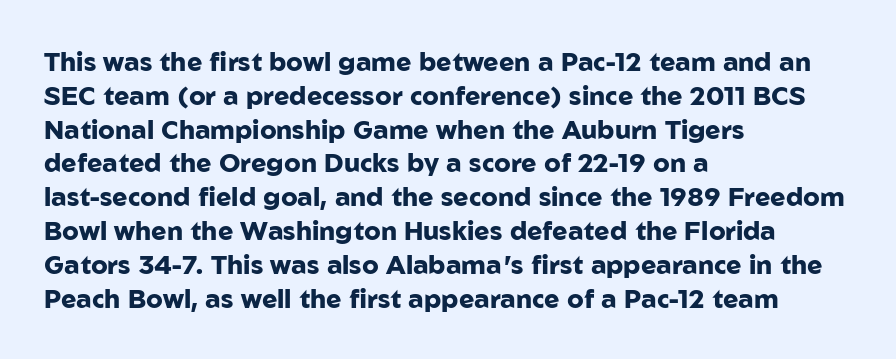
The image shows 26 px bold type, upright; set left-aligned, normal line spacing (1.3x), normal letter spacing, not underlined.
